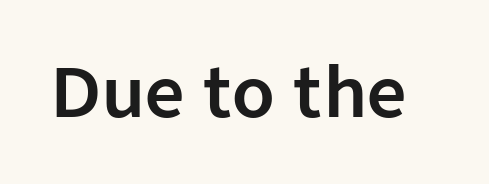
The image shows 69 px sans-serif type, upright; set normal letter spacing, not underlined; low stroke contrast and a medium x-height.
